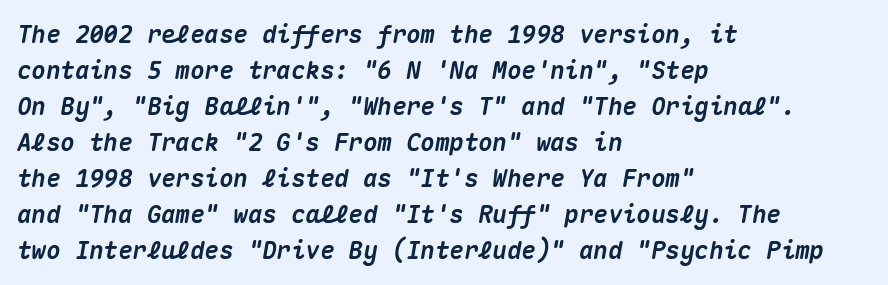
The image shows 24 px bold type, italic (leaning right); set left-aligned, normal line spacing (1.5x), normal letter spacing, not underlined.
